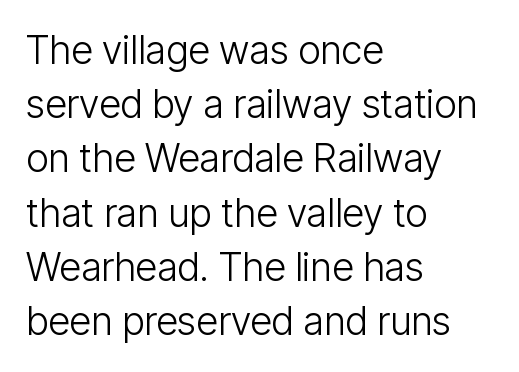
The image shows 39 px light, condensed sans-serif type, upright; set left-aligned, normal line spacing (1.39x), normal letter spacing, not underlined; low stroke contrast and a medium x-height.
